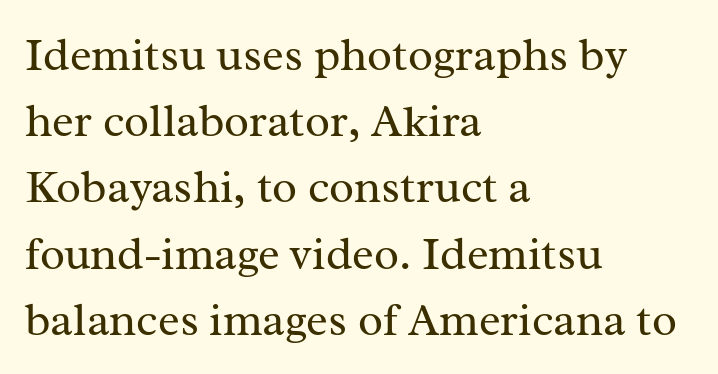
The image shows 46 px regular-weight serif type, upright; set left-aligned, normal line spacing (1.44x), normal letter spacing, not underlined; medium stroke contrast and a medium x-height.
